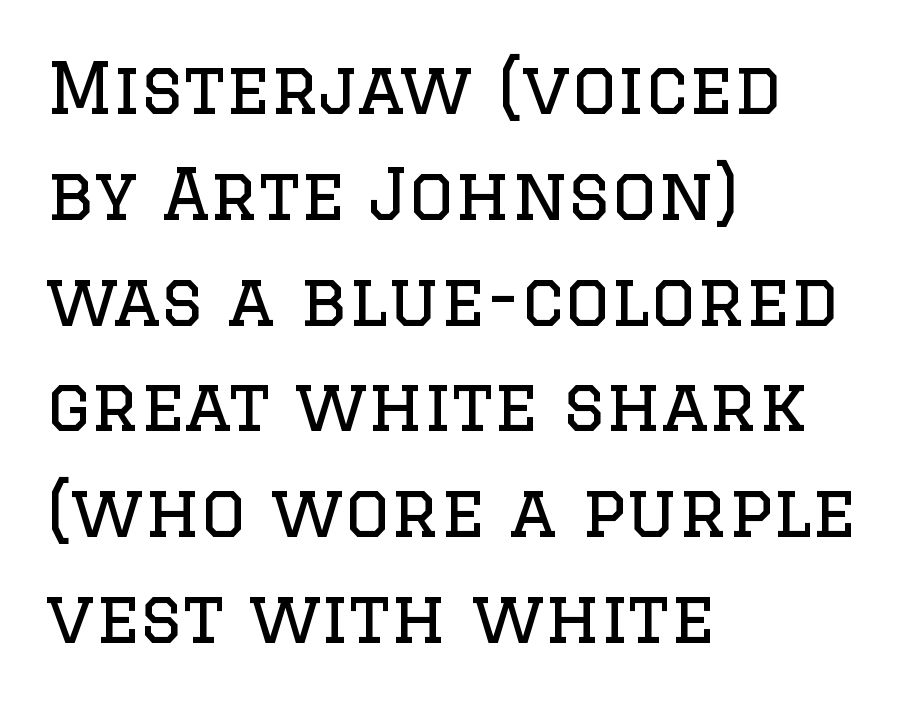
The image shows 71 px regular-weight serif type, upright; set left-aligned, normal line spacing (1.49x), normal letter spacing, not underlined; low stroke contrast and a large x-height.
